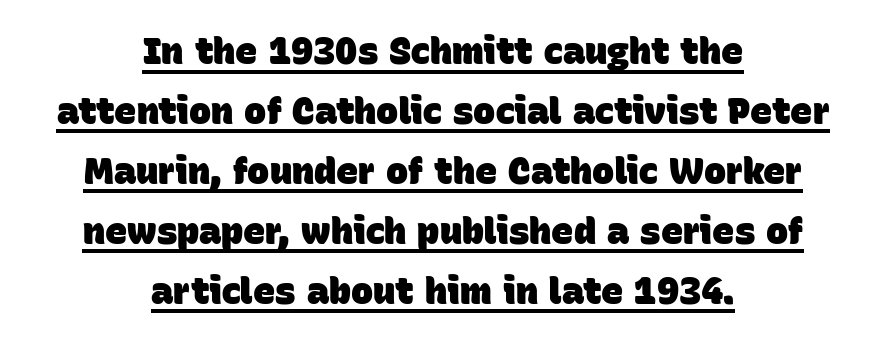
Weight: bold. Grotesque or geometric, the face here clearly has no serifs. Teacher's note: observe the equal gaps on both sides — that is centered alignment. These lines are rendered in a variable-pitch font. Notice how a bar underscores the lettering throughout. This block has exactly the height ordinary leading produces.
